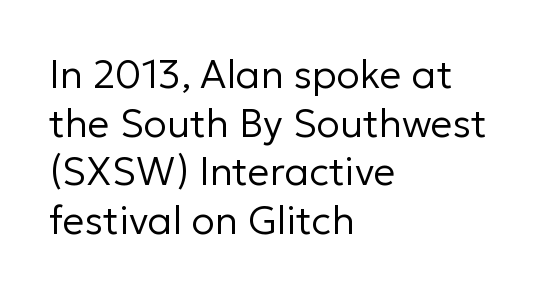
Q: Is the text bold? A: No.
Q: Is the text italic (slanted)? A: No, it is upright.
Q: Is the typeface a serif or a sans-serif typeface? A: Sans-serif.
Q: Is the text underlined? A: No.
Q: How is the paragraph aligned? A: Left-aligned.
Q: Is the spacing between letters normal or unusually wide? A: Normal.
Q: Is the spacing between lines tight, normal or loose? A: Normal.
Q: Width (condensed, normal, or wide)? A: Normal.
Q: Stroke contrast? A: Low.
Q: x-height? A: Medium.
Q: Monospaced? A: No.
